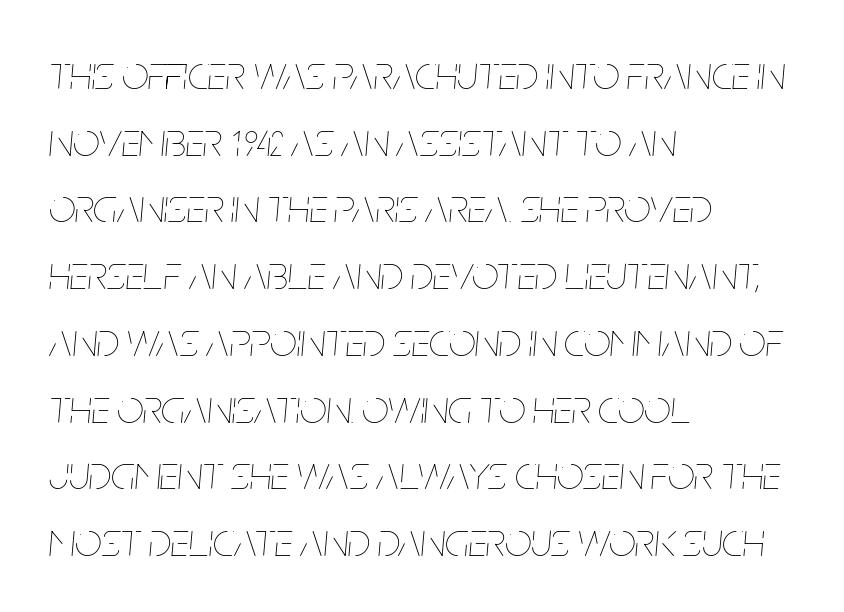
This reads as an unemphasized weight, regular at the heaviest. Plain, unruled lines of type. Compared with typical paragraphs, the rows here are spaced about the same. The passage shown has conventional tracking throughout. Yep, that's italic — everything's leaning. Character widths vary here, with narrow letters taking less room than wide ones.
